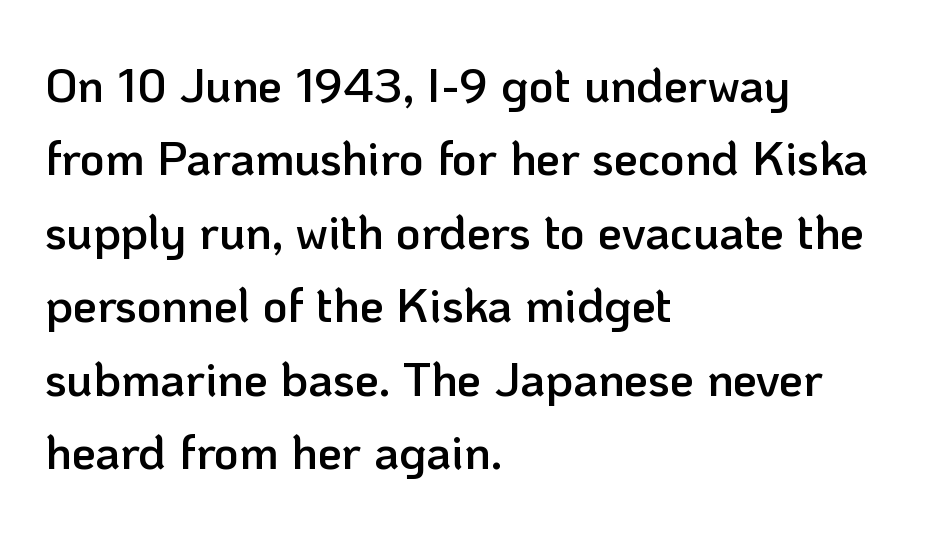
{"serif": "no", "italic": "no", "bold": "semi", "weight": "semibold", "width": "normal", "stroke_contrast": "low", "x_height": "medium", "monospaced": "no", "underline": "no", "align": "left", "line_spacing": "normal", "line_spacing_ratio": 1.53, "letter_spacing": "normal", "letter_spacing_em": 0.0, "glyph_px": 48}
